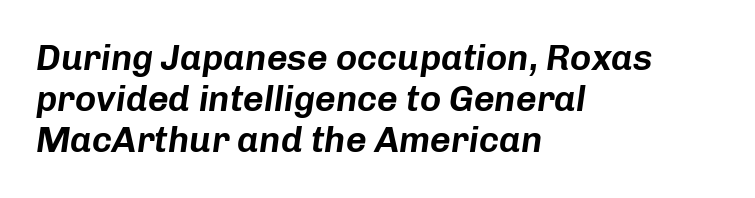
The image shows 36 px text type, italic (leaning right); set left-aligned, tight line spacing (1.14x), normal letter spacing, not underlined; low stroke contrast and a medium x-height.
